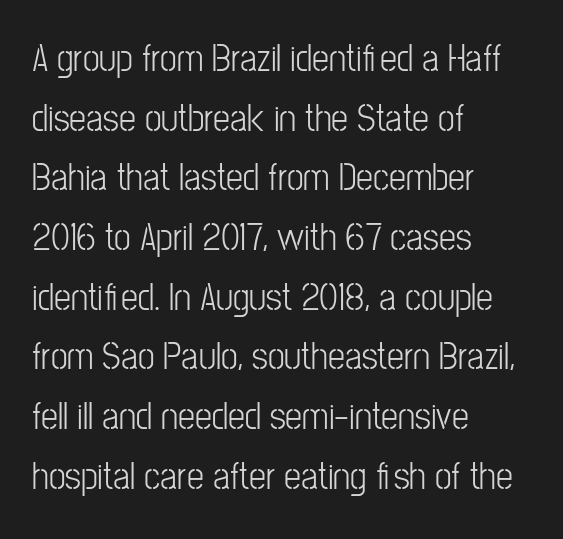
{"serif": "no", "italic": "no", "width": "condensed", "stroke_contrast": "low", "x_height": "medium", "monospaced": "no", "underline": "no", "align": "left", "line_spacing": "normal", "line_spacing_ratio": 1.57, "letter_spacing": "normal", "letter_spacing_em": 0.0, "glyph_px": 38}
